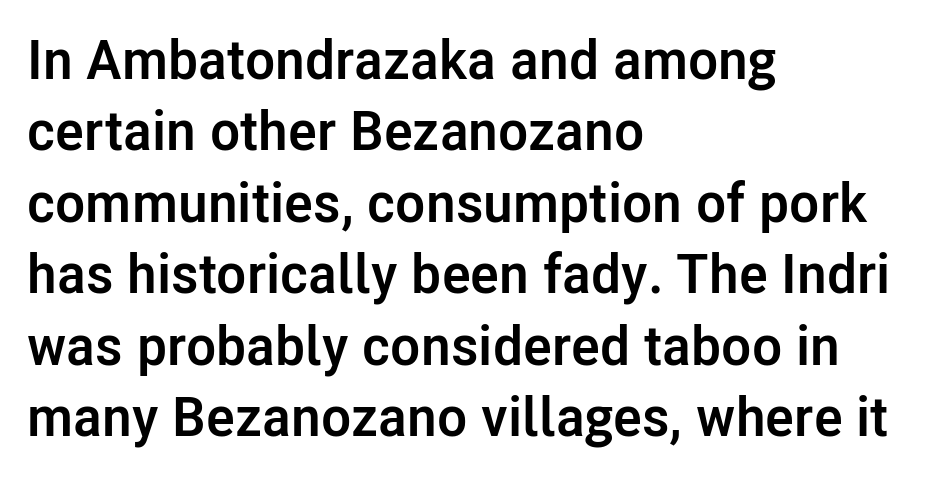
The image shows 55 px semibold sans-serif type, upright; set left-aligned, normal line spacing (1.3x), normal letter spacing, not underlined; low stroke contrast and a medium x-height.
